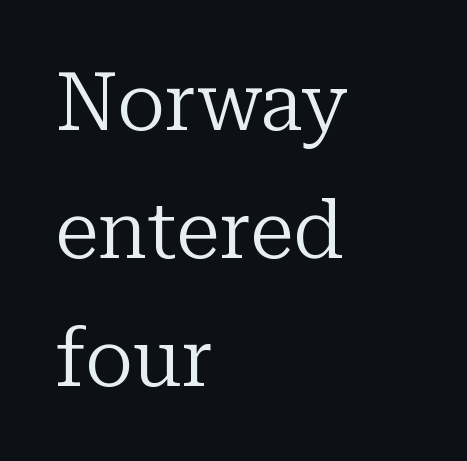
Left-aligned paragraph, ragged on the right. Think of a printed novel: that variable character pitch is what you see here. Horizontal bands of white between lines are of average thickness. The typeface chosen for these lines features serifs.
